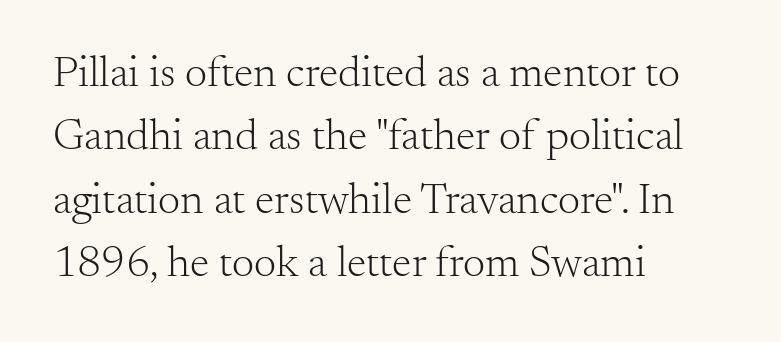
Q: Is the text bold? A: No.
Q: Is the text italic (slanted)? A: No, it is upright.
Q: Is the typeface a serif or a sans-serif typeface? A: Serif.
Q: Is the text underlined? A: No.
Q: How is the paragraph aligned? A: Left-aligned.
Q: Is the spacing between letters normal or unusually wide? A: Normal.
Q: Is the spacing between lines tight, normal or loose? A: Normal.
Q: Width (condensed, normal, or wide)? A: Normal.
Q: Stroke contrast? A: Medium.
Q: x-height? A: Small.
Q: Monospaced? A: No.
